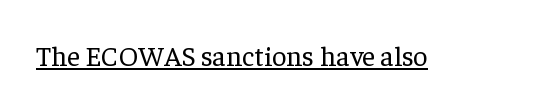
The image shows 28 px regular-weight serif type, upright; set normal letter spacing, underlined; low stroke contrast and a medium x-height.
